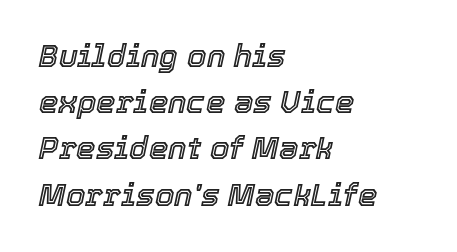
The image shows 31 px text type, italic (leaning right); set left-aligned, normal line spacing (1.49x), normal letter spacing, not underlined; a medium x-height.
